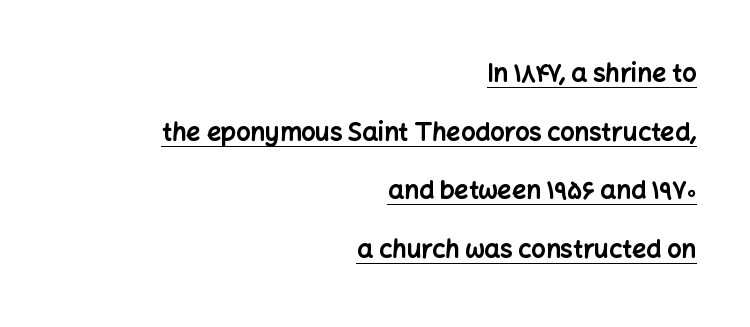
{"italic": "no", "bold": "yes", "underline": "yes", "align": "right", "line_spacing": "loose", "line_spacing_ratio": 2.35, "letter_spacing": "normal", "letter_spacing_em": 0.0, "glyph_px": 25}
